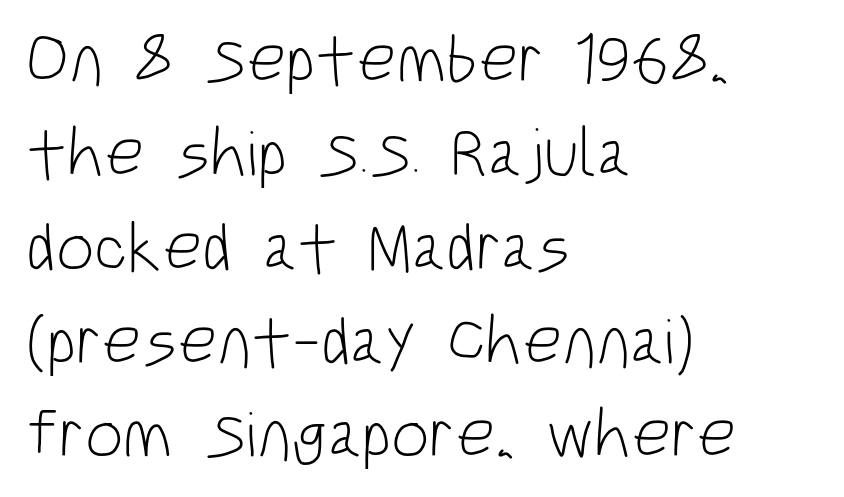
Proportional: the letters do not fall into vertical columns. The weight tops out at a normal text grade. No feet cap the strokes, marking this as sans-serif type. The letterforms sit shoulder to shoulder at normal distance. Descenders are the only things crossing below the line. All the whitespace from short lines collects on the right.
